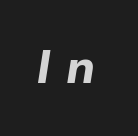
{"italic": "yes", "lean": "right", "slant_degrees": 9, "bold": "yes", "weight": "bold", "width": "normal", "stroke_contrast": "low", "x_height": "medium", "monospaced": "no", "underline": "no", "letter_spacing": "wide", "letter_spacing_em": 0.32, "glyph_px": 46}
